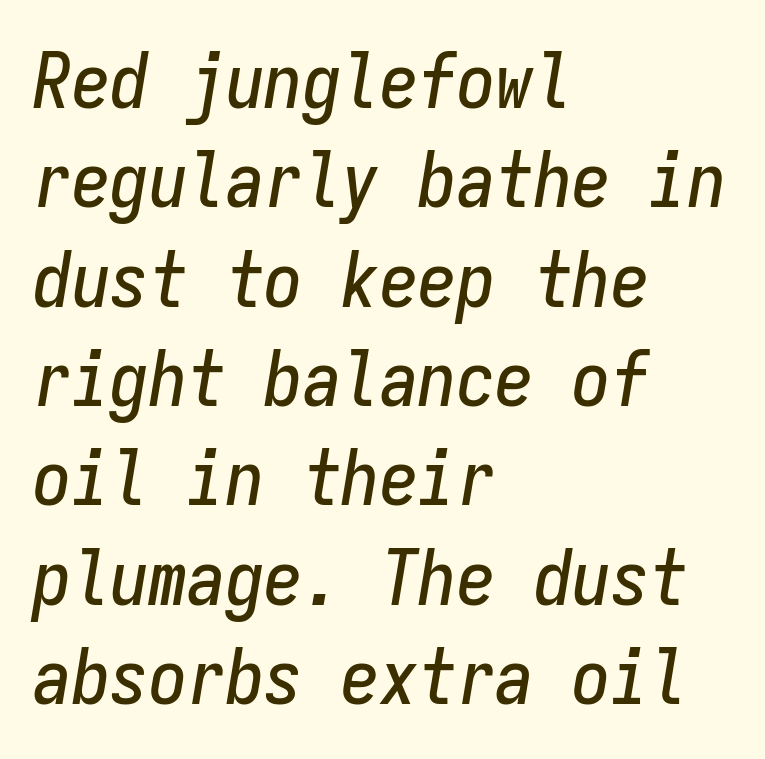
Q: Is the text italic (slanted)? A: Yes, it leans right by about 9 degrees.
Q: Is the text underlined? A: No.
Q: How is the paragraph aligned? A: Left-aligned.
Q: Is the spacing between letters normal or unusually wide? A: Normal.
Q: Is the spacing between lines tight, normal or loose? A: Normal.
Q: Width (condensed, normal, or wide)? A: Condensed.
Q: Stroke contrast? A: Low.
Q: x-height? A: Medium.
Q: Monospaced? A: Yes.
